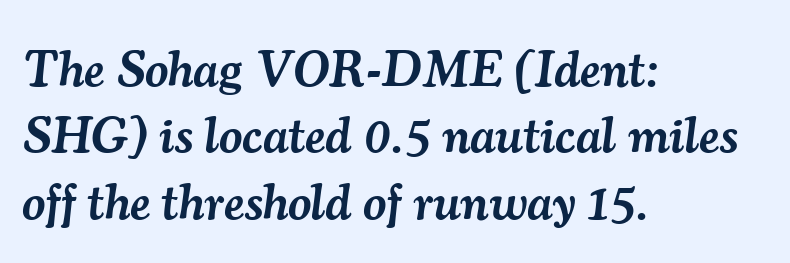
The image shows 51 px semibold serif type, italic (leaning right); set left-aligned, normal line spacing (1.3x), normal letter spacing, not underlined; medium stroke contrast and a small x-height.
